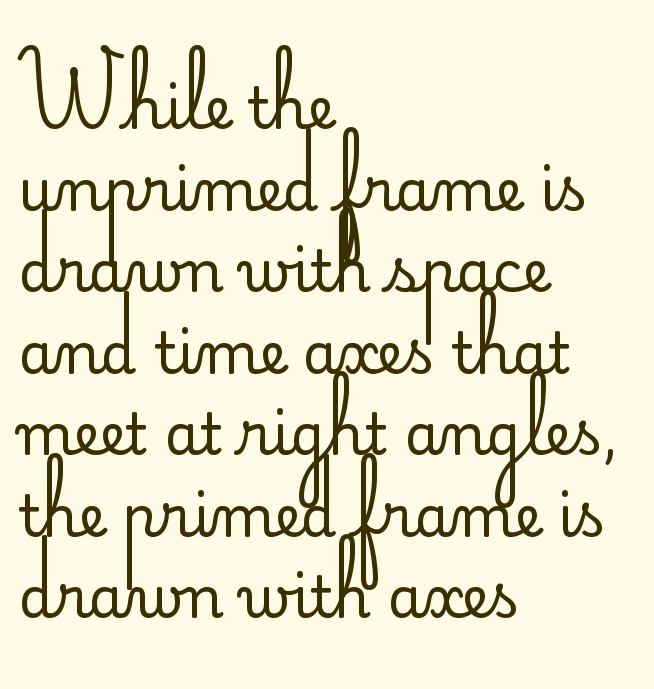
{"serif": "no", "italic": "no", "bold": "no", "weight": "regular", "width": "normal", "stroke_contrast": "low", "x_height": "small", "monospaced": "no", "underline": "no", "align": "left", "line_spacing": "normal", "line_spacing_ratio": 1.43, "letter_spacing": "normal", "letter_spacing_em": 0.0, "glyph_px": 57}
